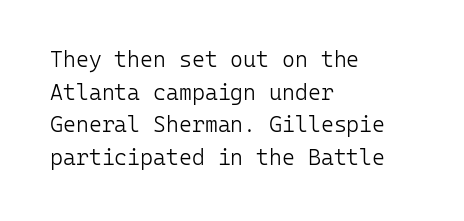
The image shows 22 px text type, upright; set left-aligned, normal line spacing (1.48x), normal letter spacing, not underlined.
